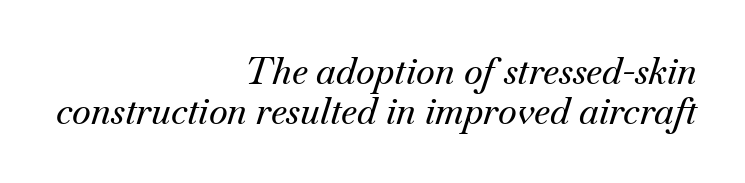
Q: Is the text italic (slanted)? A: Yes, it leans right by about 18 degrees.
Q: Is the typeface a serif or a sans-serif typeface? A: Serif.
Q: Is the text underlined? A: No.
Q: How is the paragraph aligned? A: Right-aligned.
Q: Is the spacing between letters normal or unusually wide? A: Normal.
Q: Is the spacing between lines tight, normal or loose? A: Tight.
Q: Width (condensed, normal, or wide)? A: Normal.
Q: Stroke contrast? A: Medium.
Q: x-height? A: Small.
Q: Monospaced? A: No.
